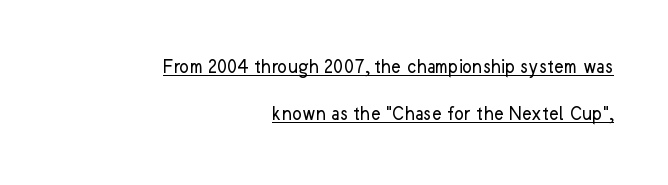
The image shows 21 px text type, upright; set right-aligned, loose line spacing (2.25x), normal letter spacing, underlined.
